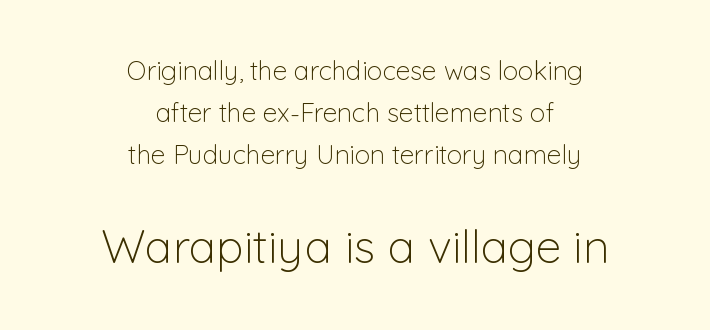
{"serif": "no", "italic": "no", "bold": "no", "weight": "light", "width": "normal", "stroke_contrast": "low", "x_height": "medium", "monospaced": "no", "underline": "no", "align": "center", "line_spacing": "normal", "line_spacing_ratio": 1.62, "letter_spacing": "normal", "letter_spacing_em": 0.0, "larger_block": "second", "size_ratio": 1.77, "glyph_px": 46}
